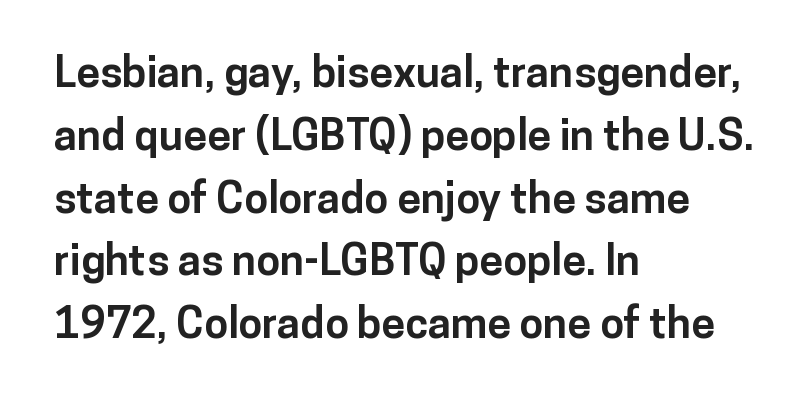
Q: Is the text bold? A: Yes.
Q: Is the text italic (slanted)? A: No, it is upright.
Q: Is the typeface a serif or a sans-serif typeface? A: Sans-serif.
Q: Is the text underlined? A: No.
Q: How is the paragraph aligned? A: Left-aligned.
Q: Is the spacing between letters normal or unusually wide? A: Normal.
Q: Is the spacing between lines tight, normal or loose? A: Normal.
Q: Width (condensed, normal, or wide)? A: Normal.
Q: Stroke contrast? A: Low.
Q: x-height? A: Medium.
Q: Monospaced? A: No.
